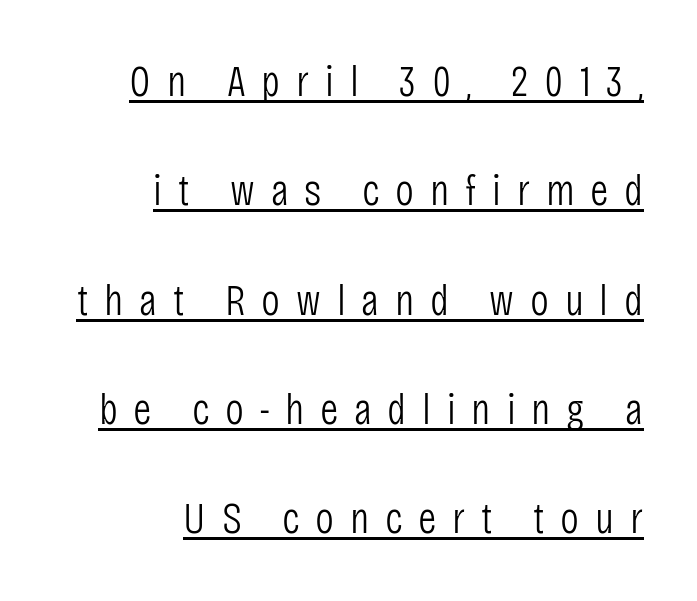
The image shows 45 px light, condensed sans-serif type, upright; set right-aligned, loose line spacing (2.43x), unusually wide letter spacing (+0.35 em), underlined; low stroke contrast and a large x-height.
